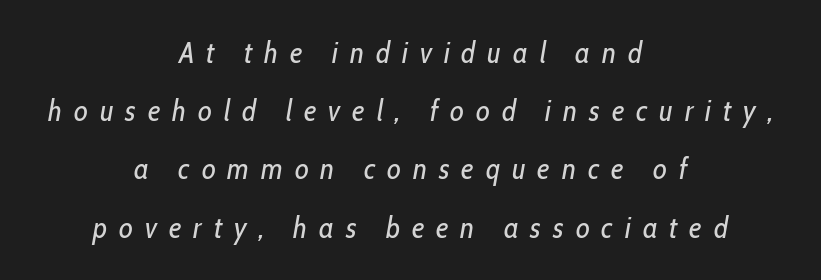
Q: Is the text bold? A: No.
Q: Is the text italic (slanted)? A: Yes, it leans right by about 10 degrees.
Q: Is the text underlined? A: No.
Q: How is the paragraph aligned? A: Centered.
Q: Is the spacing between letters normal or unusually wide? A: Unusually wide.
Q: Is the spacing between lines tight, normal or loose? A: Loose.
Q: Width (condensed, normal, or wide)? A: Condensed.
Q: Stroke contrast? A: Low.
Q: x-height? A: Medium.
Q: Monospaced? A: No.
